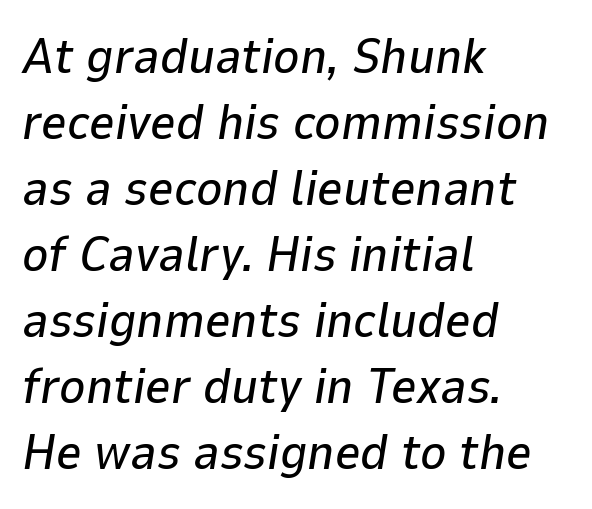
{"italic": "yes", "lean": "right", "slant_degrees": 9, "width": "normal", "stroke_contrast": "low", "x_height": "medium", "monospaced": "no", "underline": "no", "align": "left", "line_spacing": "normal", "line_spacing_ratio": 1.32, "letter_spacing": "normal", "letter_spacing_em": 0.0, "glyph_px": 50}
